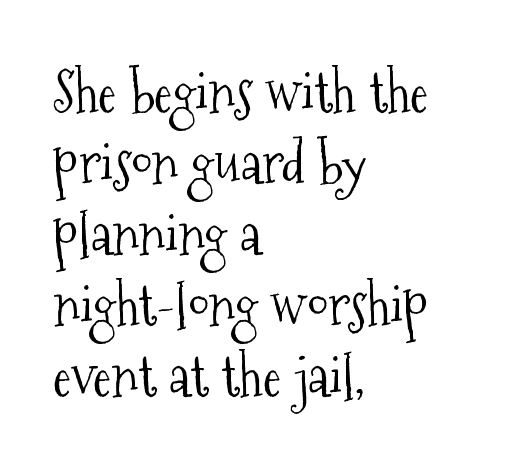
Descenders hang freely into open space. This sample is left-justified, so line endings fall wherever the words run out. The face used here is rendered with its standard letterfit. The font's upright variant was chosen for this text. The strokes are not fattened; the text isn't bold.
